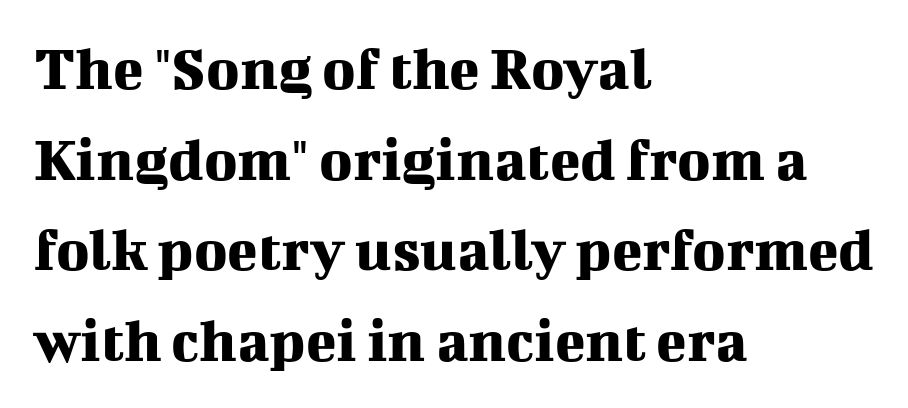
Nothing unusual about the tracking: characters are spaced as the font intends. Leading: standard. Little horizontal feet cap the strokes, marking this as serif type. Where is the straight margin? On the left.
